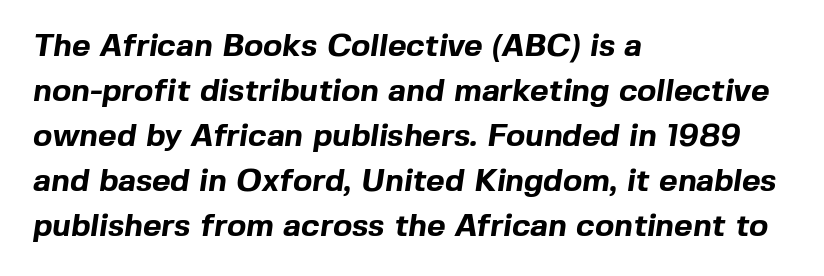
The image shows 32 px bold sans-serif type; set left-aligned, normal line spacing (1.41x), normal letter spacing, not underlined; a medium x-height.
